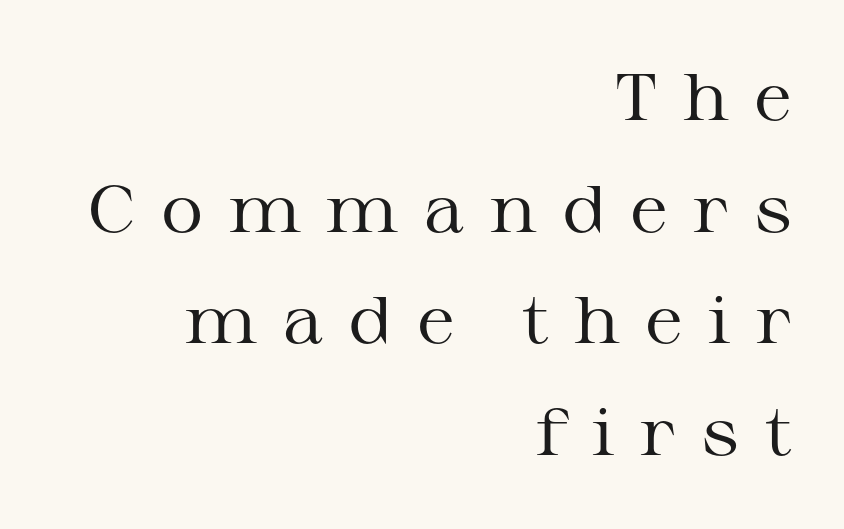
{"serif": "yes", "italic": "no", "bold": "no", "weight": "regular", "width": "wide", "stroke_contrast": "medium", "x_height": "medium", "monospaced": "no", "underline": "no", "align": "right", "line_spacing": "normal", "line_spacing_ratio": 1.69, "letter_spacing": "wide", "letter_spacing_em": 0.38, "glyph_px": 66}
